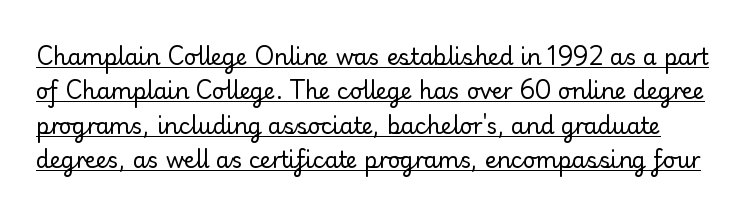
{"italic": "no", "bold": "no", "underline": "yes", "line_spacing": "normal", "line_spacing_ratio": 1.56, "letter_spacing": "normal", "letter_spacing_em": 0.0, "glyph_px": 22}
